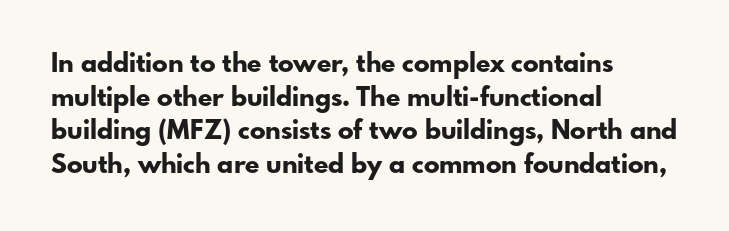
{"italic": "no", "bold": "yes", "underline": "no", "align": "left", "line_spacing": "normal", "line_spacing_ratio": 1.29, "letter_spacing": "normal", "letter_spacing_em": 0.0, "glyph_px": 26}
